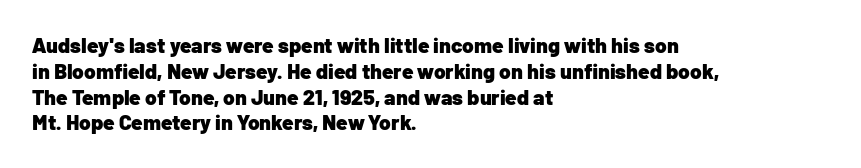
Q: Is the text bold? A: Yes.
Q: Is the text italic (slanted)? A: No, it is upright.
Q: Is the text underlined? A: No.
Q: How is the paragraph aligned? A: Left-aligned.
Q: Is the spacing between letters normal or unusually wide? A: Normal.
